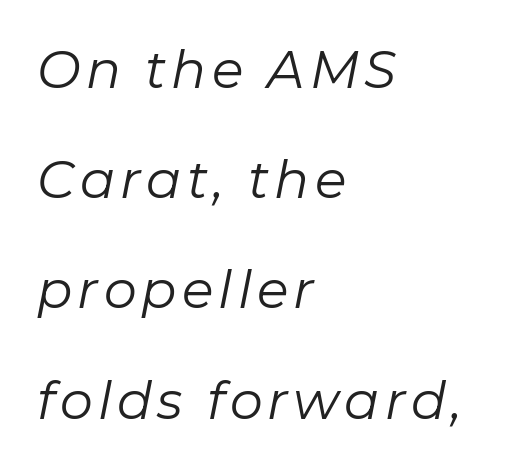
The image shows 52 px regular-weight type, italic (leaning right); set left-aligned, loose line spacing (2.12x), not underlined; low stroke contrast and a medium x-height.
